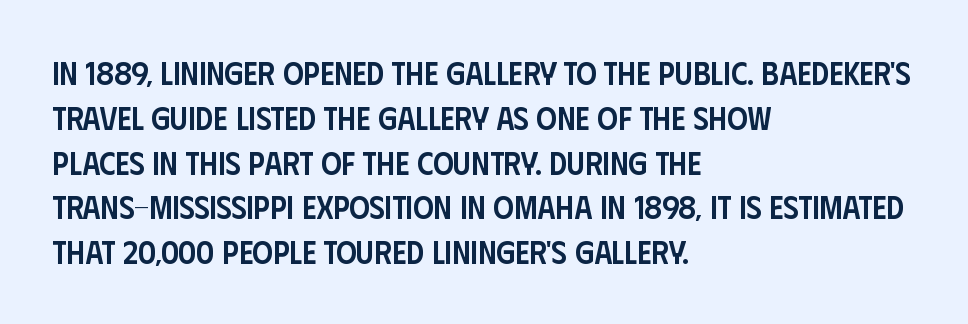
The image shows 32 px semibold, condensed sans-serif type, upright; set left-aligned, normal line spacing (1.4x), normal letter spacing, not underlined; low stroke contrast and a large x-height.
